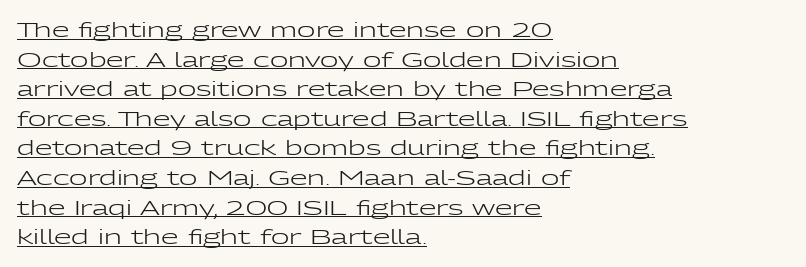
Posture: vertical. The setting favours the left margin, as ordinary paragraphs usually do. Between one letter and the next there's only the usual sliver of space. Vertically, the passage feels balanced, rows spaced as you'd expect. Is this a heavy cut? Hardly; it is regular or lighter.
